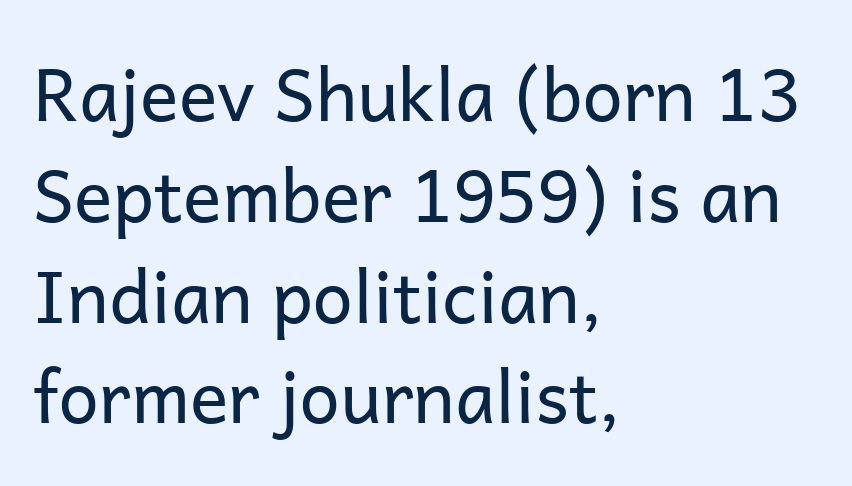
Q: Is the text bold? A: No.
Q: Is the text italic (slanted)? A: No, it is upright.
Q: Is the typeface a serif or a sans-serif typeface? A: Sans-serif.
Q: Is the text underlined? A: No.
Q: How is the paragraph aligned? A: Left-aligned.
Q: Is the spacing between letters normal or unusually wide? A: Normal.
Q: Is the spacing between lines tight, normal or loose? A: Normal.
Q: Width (condensed, normal, or wide)? A: Normal.
Q: Stroke contrast? A: Low.
Q: x-height? A: Medium.
Q: Monospaced? A: No.
